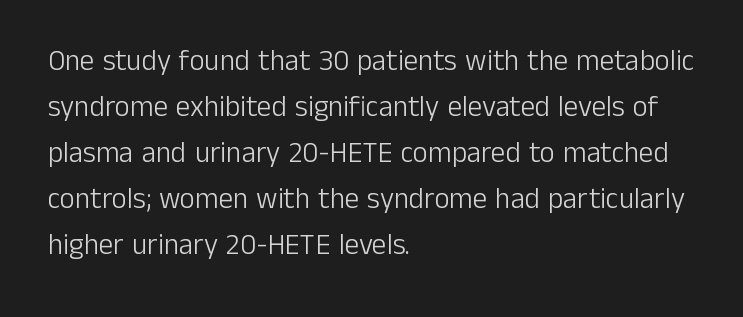
{"serif": "no", "italic": "no", "bold": "no", "weight": "light", "width": "normal", "stroke_contrast": "low", "x_height": "medium", "monospaced": "no", "underline": "no", "align": "left", "line_spacing": "normal", "line_spacing_ratio": 1.59, "letter_spacing": "normal", "letter_spacing_em": 0.0, "glyph_px": 29}
